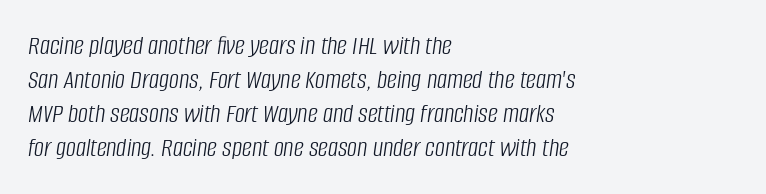
The image shows 28 px light, condensed type, italic (leaning right); set left-aligned, line spacing 1.22x, normal letter spacing, not underlined; low stroke contrast and a large x-height.
